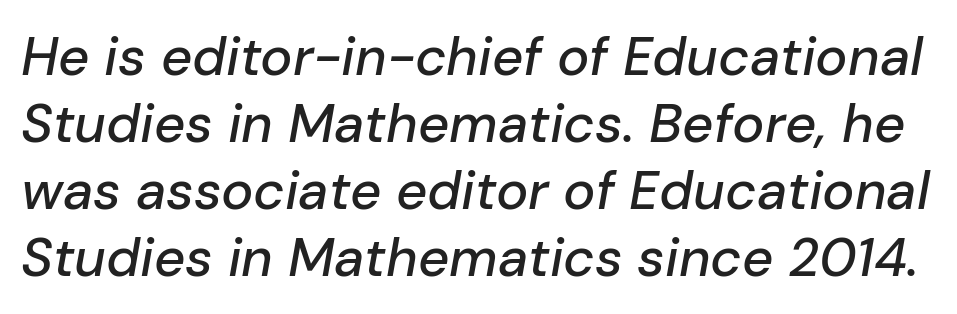
Q: Is the text italic (slanted)? A: Yes, it leans right by about 10 degrees.
Q: Is the text underlined? A: No.
Q: Is the spacing between letters normal or unusually wide? A: Normal.
Q: Width (condensed, normal, or wide)? A: Normal.
Q: Stroke contrast? A: Low.
Q: x-height? A: Medium.
Q: Monospaced? A: No.
